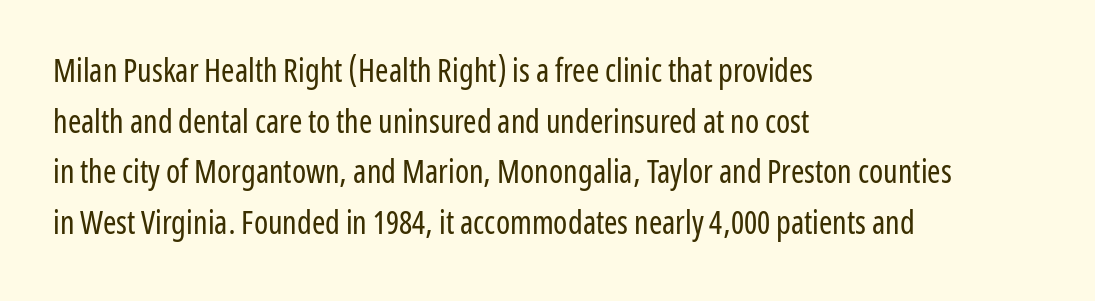
Teacher's note: observe the even left margin — that is flush-left alignment. The face used here is a sans, in the tradition of grotesques and geometrics. Bold? No — there's no thickening of the strokes. The letters stand straight up with perfectly vertical stems. In terms of letterspacing, this is plain default setting. Regarding leading, the lines here are spaced in the standard way.
